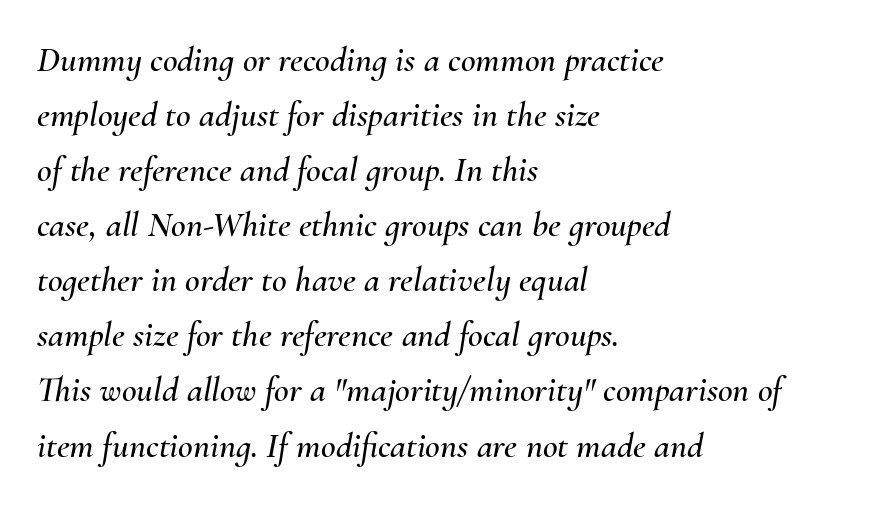
The type is set solid horizontally, with unmodified tracking. This sample is left-justified, so line endings fall wherever the words run out. Looking at the ascenders, they clearly lean. This sample has the flowing, uneven cadence of proportional lettering. Compared with typical paragraphs, the rows here are spaced about the same. Lines of text with bare space underneath.
